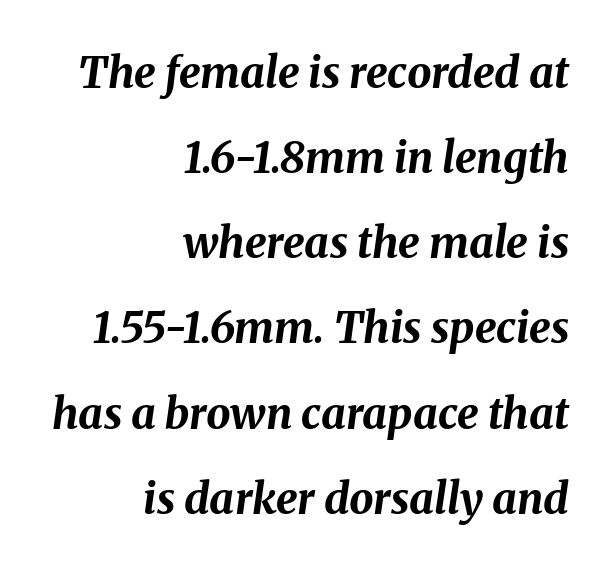
Words float on clear page, feet unadorned. Does the copy run flush right? Yes — the right margin is perfectly even. Emphasis by weight is at full strength: bold. Whoever set this chose breathing room over compactness in the vertical rhythm. Tracking here is standard; glyphs follow each other at the usual distance.
